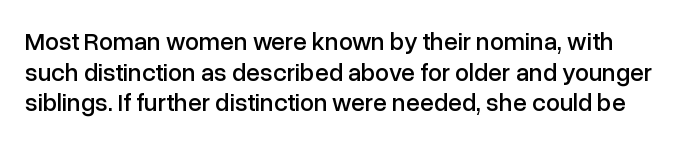
The image shows 25 px text type, upright; set line spacing 1.23x, normal letter spacing, not underlined.
